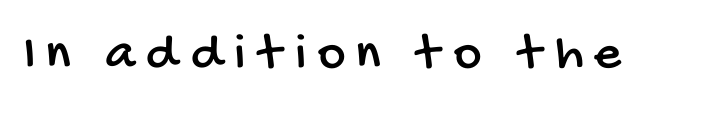
Q: Is the typeface a serif or a sans-serif typeface? A: Sans-serif.
Q: Is the text underlined? A: No.
Q: Is the spacing between letters normal or unusually wide? A: Unusually wide.
Q: Width (condensed, normal, or wide)? A: Condensed.
Q: Stroke contrast? A: Low.
Q: x-height? A: Large.
Q: Monospaced? A: No.
